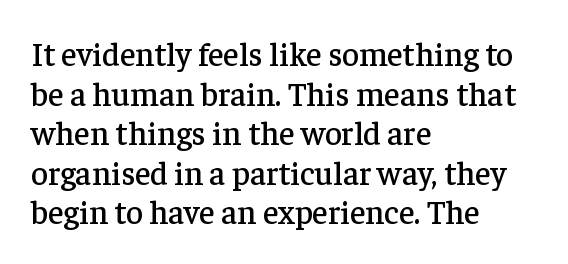
The image shows 33 px serif type, upright; set left-aligned, line spacing 1.2x, normal letter spacing, not underlined; low stroke contrast and a medium x-height.
